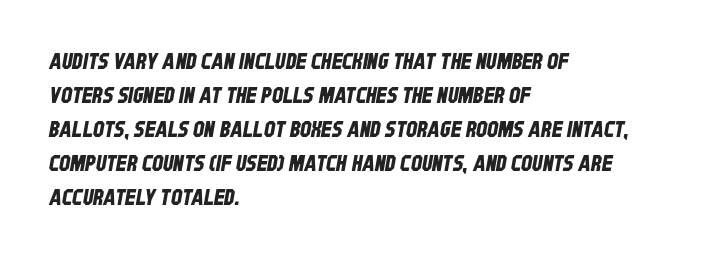
Q: Is the text underlined? A: No.
Q: How is the paragraph aligned? A: Left-aligned.
Q: Is the spacing between letters normal or unusually wide? A: Normal.
Q: Is the spacing between lines tight, normal or loose? A: Normal.
